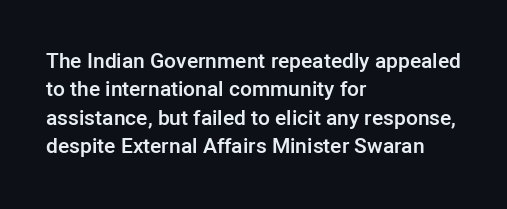
Q: Is the text bold? A: Semi-bold.
Q: Is the text italic (slanted)? A: No, it is upright.
Q: Is the text underlined? A: No.
Q: How is the paragraph aligned? A: Left-aligned.
Q: Is the spacing between letters normal or unusually wide? A: Normal.
Q: Is the spacing between lines tight, normal or loose? A: Normal.
